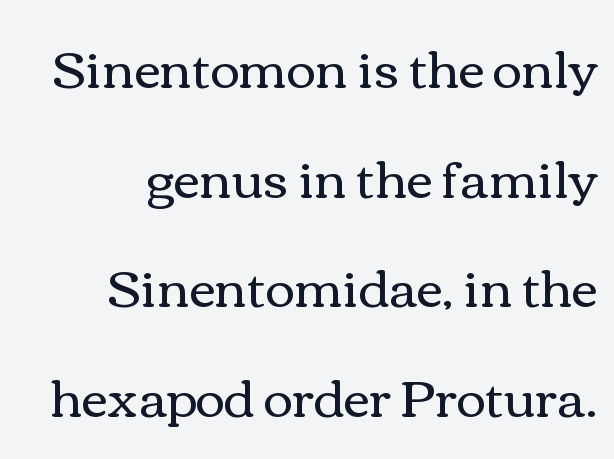
Q: Is the text bold? A: No.
Q: Is the text italic (slanted)? A: No, it is upright.
Q: Is the text underlined? A: No.
Q: How is the paragraph aligned? A: Right-aligned.
Q: Is the spacing between letters normal or unusually wide? A: Normal.
Q: Is the spacing between lines tight, normal or loose? A: Loose.
Q: Width (condensed, normal, or wide)? A: Wide.
Q: Stroke contrast? A: Medium.
Q: x-height? A: Medium.
Q: Monospaced? A: No.
